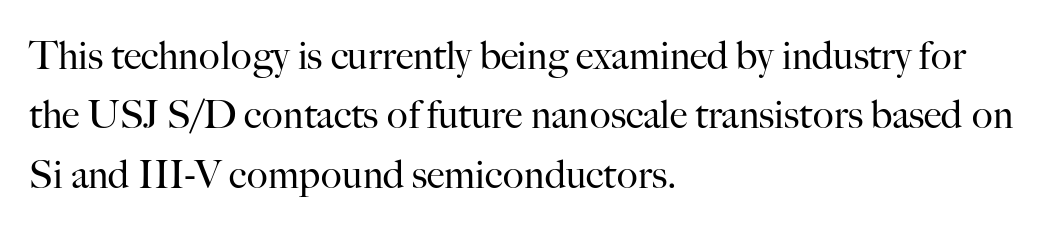
{"serif": "yes", "italic": "no", "bold": "no", "weight": "regular", "width": "normal", "stroke_contrast": "high", "x_height": "small", "monospaced": "no", "underline": "no", "align": "left", "line_spacing": "normal", "line_spacing_ratio": 1.52, "letter_spacing": "normal", "letter_spacing_em": 0.0, "glyph_px": 39}
